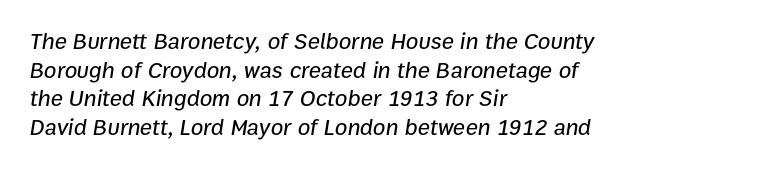
Q: Is the text italic (slanted)? A: Yes, it leans right by about 9 degrees.
Q: Is the text underlined? A: No.
Q: How is the paragraph aligned? A: Left-aligned.
Q: Is the spacing between letters normal or unusually wide? A: Normal.
